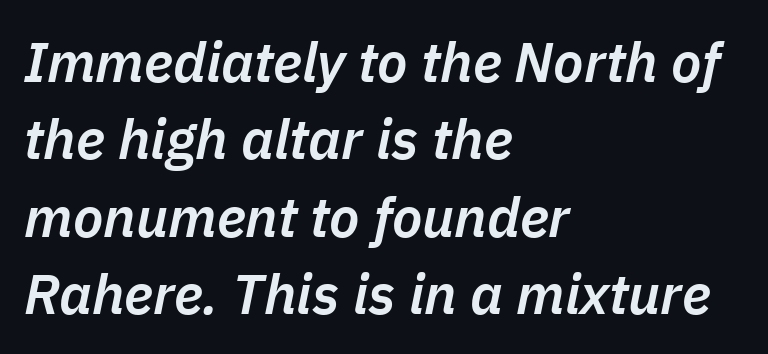
Q: Is the text bold? A: Semi-bold.
Q: Is the text italic (slanted)? A: Yes, it leans right by about 11 degrees.
Q: Is the text underlined? A: No.
Q: How is the paragraph aligned? A: Left-aligned.
Q: Is the spacing between letters normal or unusually wide? A: Normal.
Q: Is the spacing between lines tight, normal or loose? A: Normal.
Q: Width (condensed, normal, or wide)? A: Normal.
Q: Stroke contrast? A: Low.
Q: x-height? A: Medium.
Q: Monospaced? A: No.
